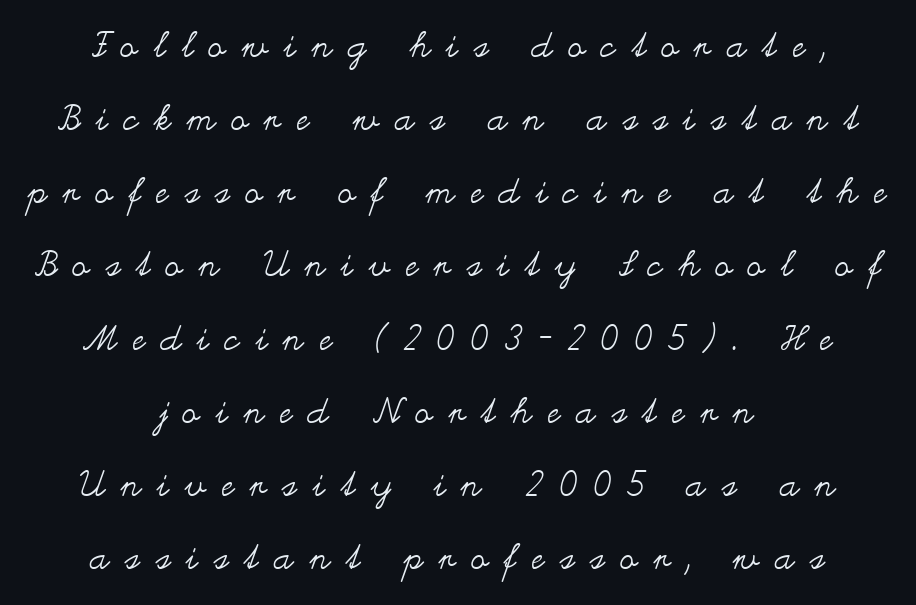
Q: Is the text bold? A: No.
Q: Is the text italic (slanted)? A: Yes.
Q: Is the text underlined? A: No.
Q: How is the paragraph aligned? A: Centered.
Q: Is the spacing between letters normal or unusually wide? A: Unusually wide.
Q: Is the spacing between lines tight, normal or loose? A: Loose.
Q: Width (condensed, normal, or wide)? A: Wide.
Q: Stroke contrast? A: Medium.
Q: x-height? A: Small.
Q: Monospaced? A: No.
